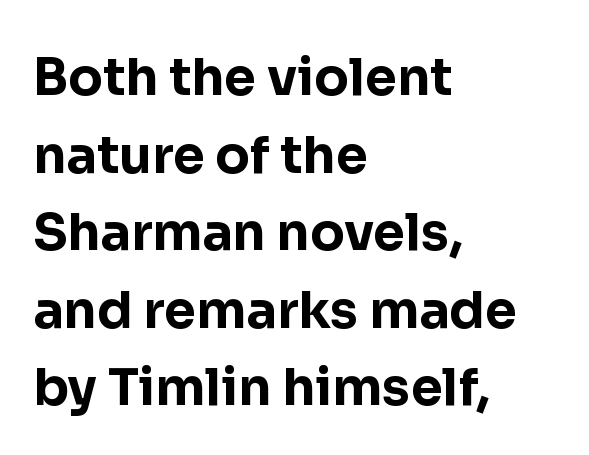
Descender tails drop into unmarked territory. Short note: letters normally spaced. Left-aligned paragraph, ragged on the right. Heavy, bold letterforms. The specimen reads as upright at a glance. Quick note: interline space is typical.
